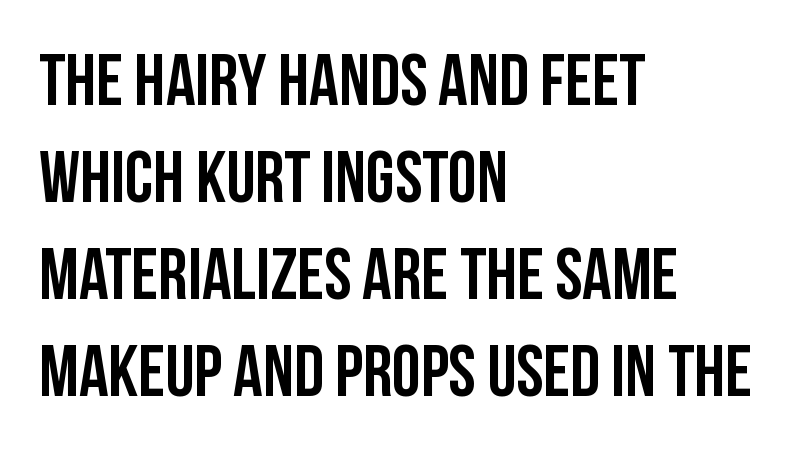
Q: Is the text italic (slanted)? A: No, it is upright.
Q: Is the typeface a serif or a sans-serif typeface? A: Sans-serif.
Q: Is the text underlined? A: No.
Q: How is the paragraph aligned? A: Left-aligned.
Q: Is the spacing between letters normal or unusually wide? A: Normal.
Q: Is the spacing between lines tight, normal or loose? A: Normal.
Q: Width (condensed, normal, or wide)? A: Condensed.
Q: Stroke contrast? A: Low.
Q: x-height? A: Large.
Q: Monospaced? A: No.
